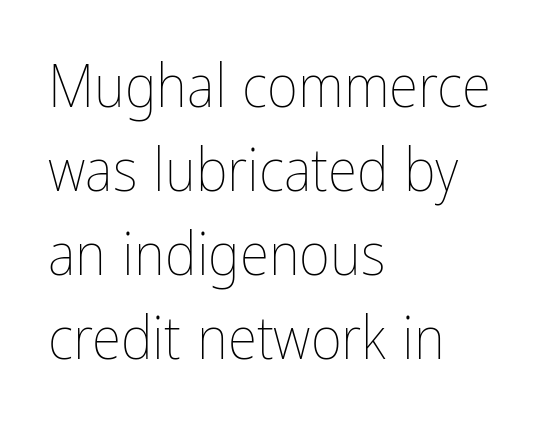
{"italic": "no", "bold": "no", "weight": "thin", "width": "condensed", "stroke_contrast": "low", "x_height": "medium", "monospaced": "no", "underline": "no", "align": "left", "line_spacing": "normal", "line_spacing_ratio": 1.4, "letter_spacing": "normal", "letter_spacing_em": 0.0, "glyph_px": 60}
